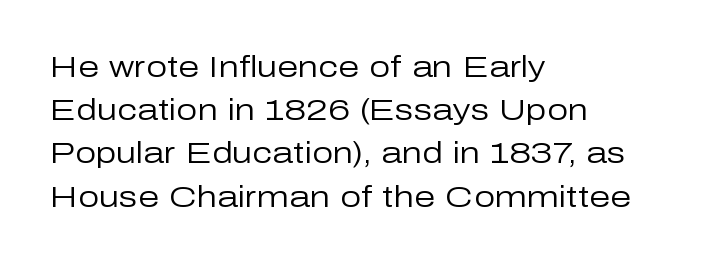
Nope, not italic — everything's standing straight. The rendering shows plain stroke endings on the letterforms — a sans-serif design. Evenly set lines give the paragraph a standard silhouette. Letters rest on an invisible, unmarked baseline.
